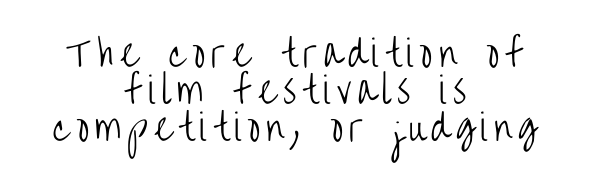
The image shows 36 px light, condensed sans-serif type, upright; set centered, tight line spacing (1.03x), not underlined; low stroke contrast and a large x-height.
